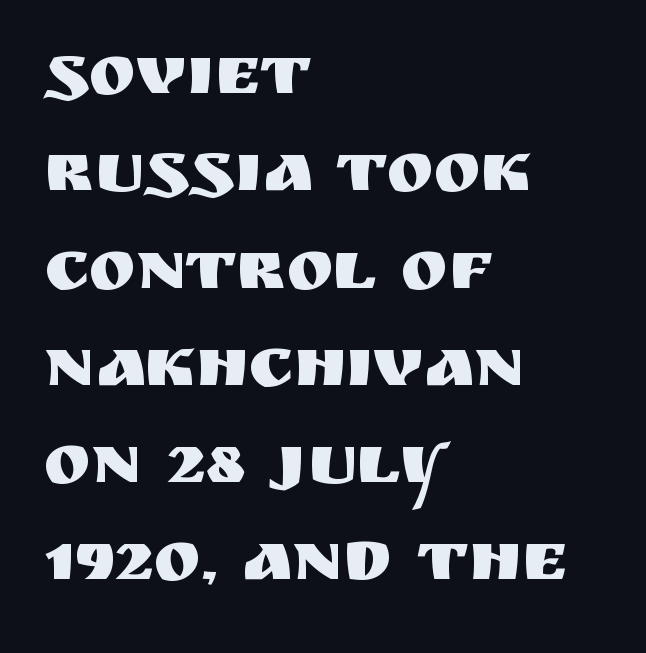
The image shows 71 px sans-serif type, upright; set left-aligned, normal line spacing (1.37x), normal letter spacing, not underlined; medium stroke contrast and a large x-height.
